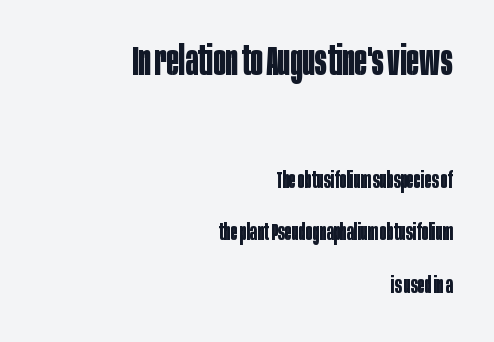
Q: Is the text bold? A: Yes.
Q: Is the text italic (slanted)? A: No, it is upright.
Q: Is the typeface a serif or a sans-serif typeface? A: Sans-serif.
Q: Is the text underlined? A: No.
Q: How is the paragraph aligned? A: Right-aligned.
Q: Is the spacing between letters normal or unusually wide? A: Normal.
Q: Is the spacing between lines tight, normal or loose? A: Loose.
Q: Which block of text is set in a larger size, the first (top) or the second (bottom)? A: The first (top) one.
Q: Width (condensed, normal, or wide)? A: Condensed.
Q: Stroke contrast? A: Low.
Q: x-height? A: Large.
Q: Monospaced? A: No.
